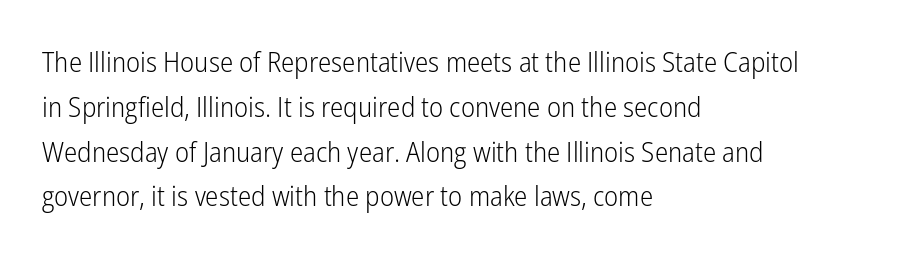
Q: Is the text bold? A: No.
Q: Is the text italic (slanted)? A: No, it is upright.
Q: Is the typeface a serif or a sans-serif typeface? A: Sans-serif.
Q: Is the text underlined? A: No.
Q: How is the paragraph aligned? A: Left-aligned.
Q: Is the spacing between letters normal or unusually wide? A: Normal.
Q: Is the spacing between lines tight, normal or loose? A: Normal.
Q: Width (condensed, normal, or wide)? A: Condensed.
Q: Stroke contrast? A: Low.
Q: x-height? A: Medium.
Q: Monospaced? A: No.
